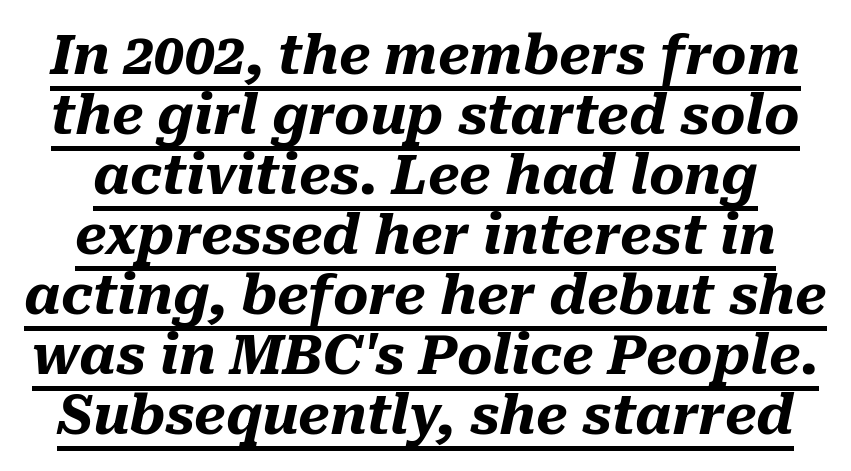
{"italic": "yes", "lean": "right", "slant_degrees": 10, "bold": "yes", "weight": "heavy", "width": "normal", "stroke_contrast": "medium", "x_height": "medium", "monospaced": "no", "underline": "yes", "line_spacing": "tight", "line_spacing_ratio": 1.11, "letter_spacing": "normal", "letter_spacing_em": 0.0, "glyph_px": 54}
